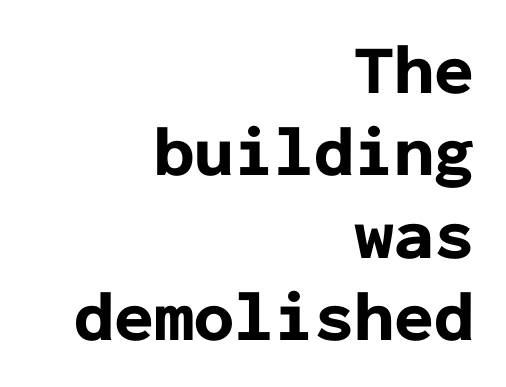
Nothing unusual about the tracking: characters are spaced as the font intends. The font's upright variant was chosen for this text. Think of a typewriter: that constant character pitch is what you see here. The face used here is a sans, in the tradition of grotesques and geometrics.
